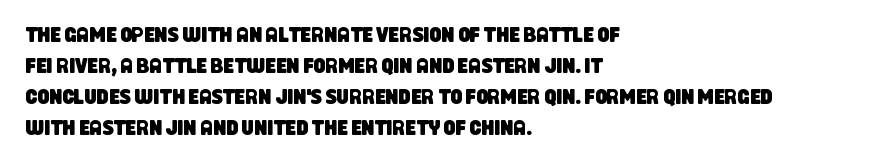
{"underline": "no", "align": "left", "line_spacing": "normal", "line_spacing_ratio": 1.48, "letter_spacing": "normal", "letter_spacing_em": 0.0, "glyph_px": 21}
